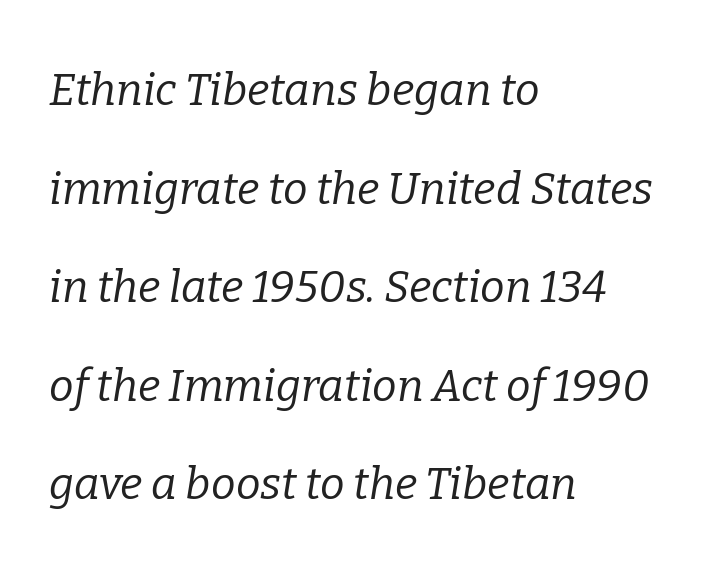
{"serif": "yes", "italic": "yes", "lean": "right", "slant_degrees": 9, "bold": "no", "weight": "regular", "width": "normal", "stroke_contrast": "low", "x_height": "medium", "monospaced": "no", "underline": "no", "align": "left", "line_spacing": "loose", "line_spacing_ratio": 2.24, "letter_spacing": "normal", "letter_spacing_em": 0.0, "glyph_px": 44}
